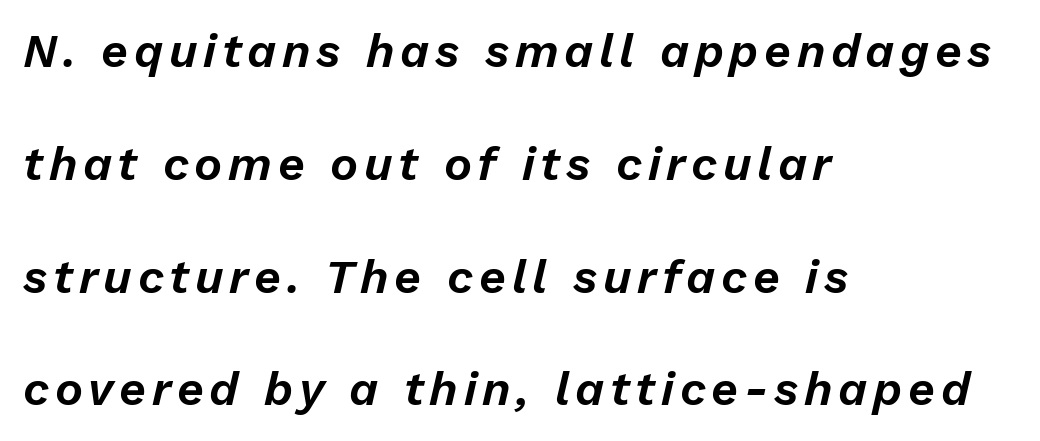
The image shows 47 px text type, italic (leaning right); set left-aligned, loose line spacing (2.4x), not underlined; low stroke contrast and a medium x-height.
